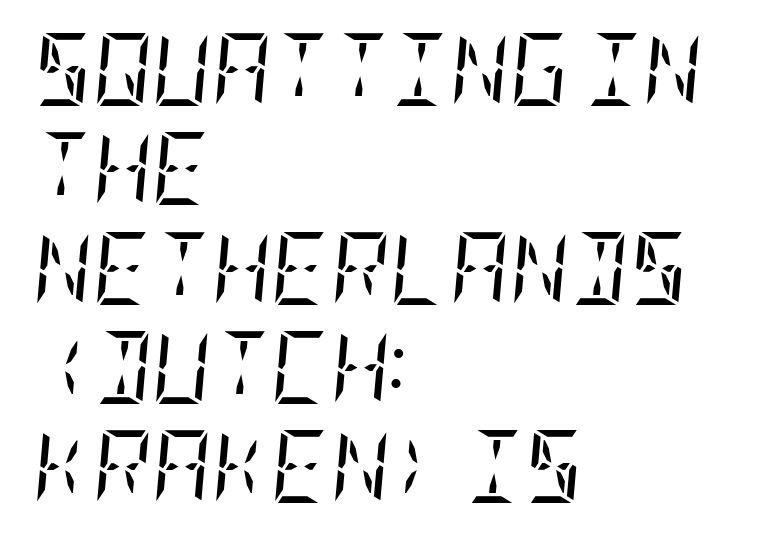
No chunkiness to these letters — they're not bold. The face used here is rendered with its standard letterfit. The zone under the glyphs is completely vacant. The text was rendered using a seriffed face with decorative stroke endings. Each line starts at the same left margin while the right side varies. Line spacing here is normal.
